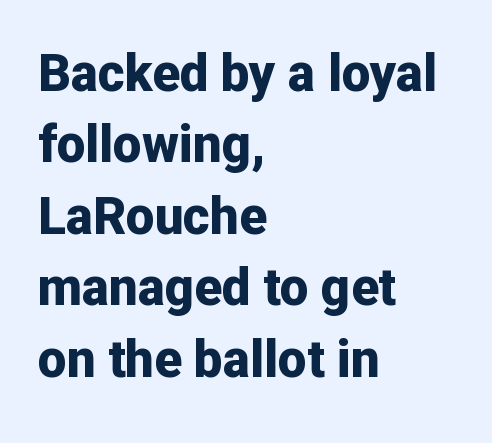
Style check: upright. Looks like regular typesetting: each glyph gets only the width it needs. One glance says typical: line gaps are just what's usual. This sample uses plain, unmodified letter spacing. Bare-footed words on every line. One-word summary of the alignment: left.
